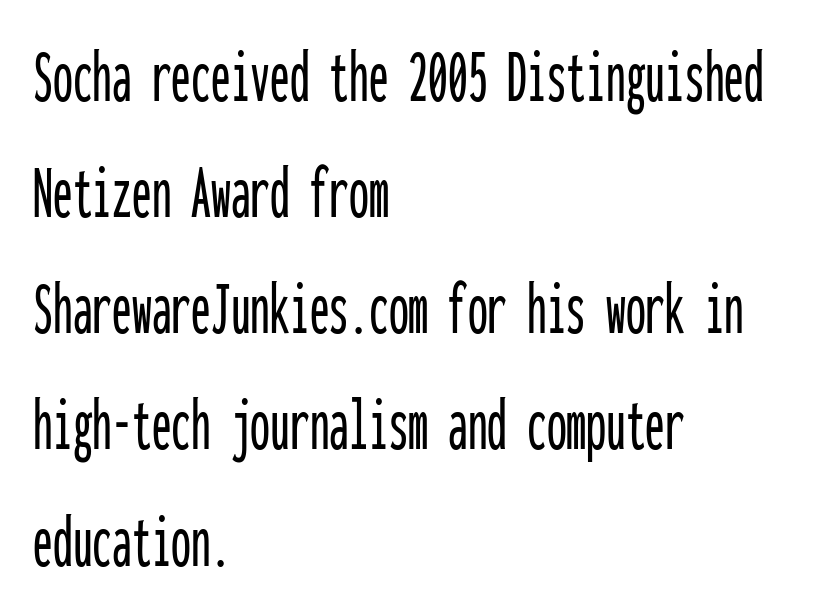
The image shows 79 px condensed sans-serif type, upright, monospaced; set left-aligned, normal line spacing (1.47x), normal letter spacing, not underlined; low stroke contrast and a medium x-height.
